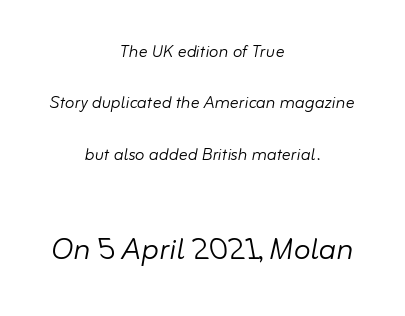
Q: Is the text bold? A: No.
Q: Is the text italic (slanted)? A: Yes, it leans right by about 10 degrees.
Q: Is the text underlined? A: No.
Q: How is the paragraph aligned? A: Centered.
Q: Is the spacing between letters normal or unusually wide? A: Normal.
Q: Is the spacing between lines tight, normal or loose? A: Loose.
Q: Which block of text is set in a larger size, the first (top) or the second (bottom)? A: The second (bottom) one.
Q: Width (condensed, normal, or wide)? A: Normal.
Q: Stroke contrast? A: Low.
Q: x-height? A: Small.
Q: Monospaced? A: No.
